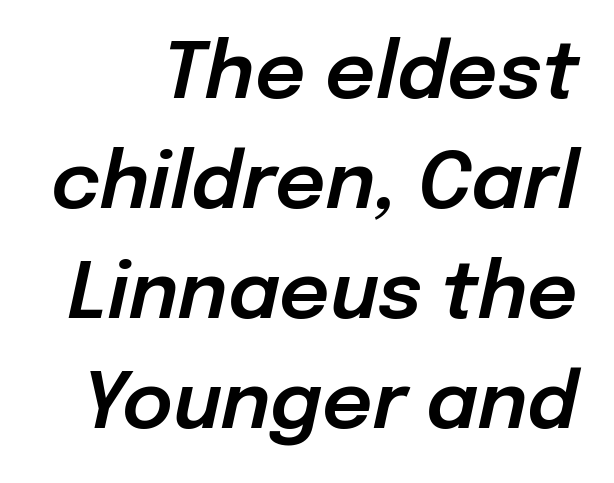
{"italic": "yes", "lean": "right", "slant_degrees": 12, "width": "normal", "stroke_contrast": "low", "x_height": "medium", "monospaced": "no", "underline": "no", "line_spacing": "normal", "line_spacing_ratio": 1.41, "letter_spacing": "normal", "letter_spacing_em": 0.0, "glyph_px": 78}
